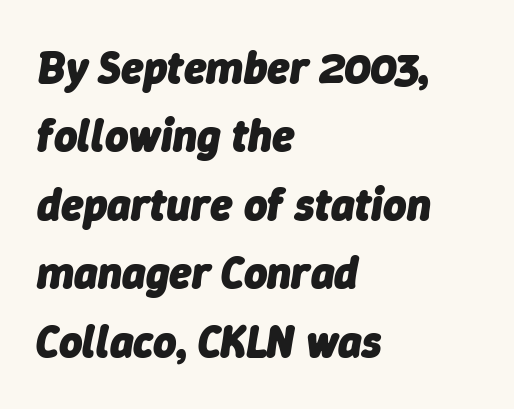
Q: Is the text bold? A: Yes.
Q: Is the text italic (slanted)? A: Yes, it leans right by about 9 degrees.
Q: Is the text underlined? A: No.
Q: How is the paragraph aligned? A: Left-aligned.
Q: Is the spacing between letters normal or unusually wide? A: Normal.
Q: Is the spacing between lines tight, normal or loose? A: Normal.
Q: Width (condensed, normal, or wide)? A: Normal.
Q: Stroke contrast? A: Low.
Q: x-height? A: Medium.
Q: Monospaced? A: No.
